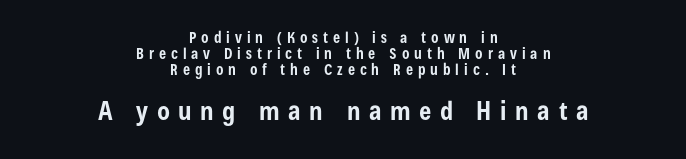
The image shows 26 px bold type, upright; set centered, tight line spacing (1.07x), unusually wide letter spacing (+0.33 em), not underlined; the second (bottom) block is 1.73x larger.
